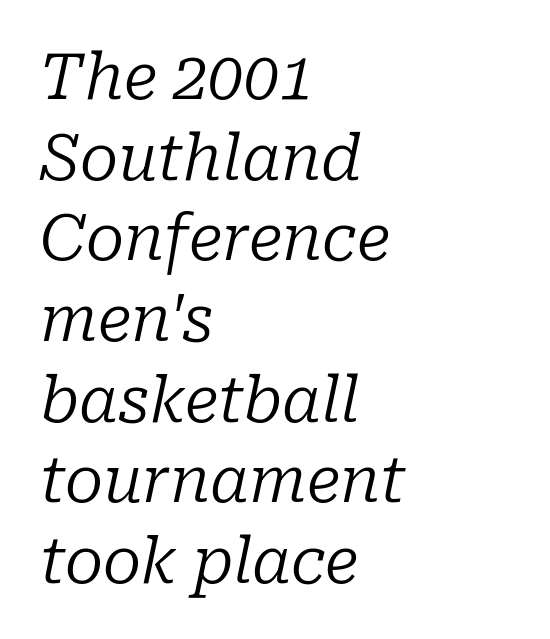
The image shows 63 px regular-weight serif type, italic (leaning right); set left-aligned, normal line spacing (1.28x), normal letter spacing, not underlined; low stroke contrast and a medium x-height.
